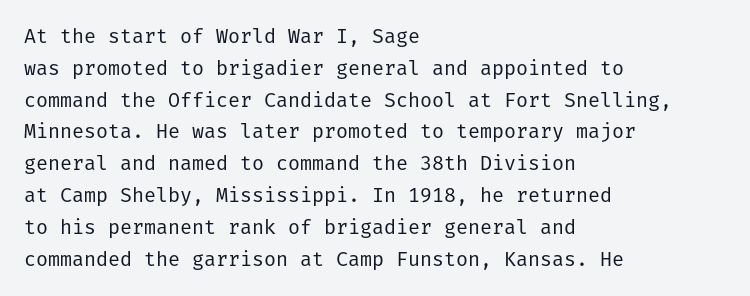
{"italic": "no", "bold": "no", "underline": "no", "align": "left", "line_spacing": "normal", "line_spacing_ratio": 1.59, "letter_spacing": "normal", "letter_spacing_em": 0.0, "glyph_px": 20}
